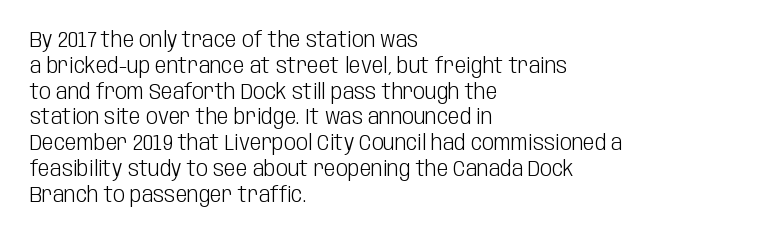
Visually the block forms a straight wall on the left and a jagged coastline on the right. This sample uses plain, unmodified letter spacing. The face looks like a standard text weight, possibly lighter. Check under the words: just untouched page. Does the lettering tilt? It doesn't — this is upright.
